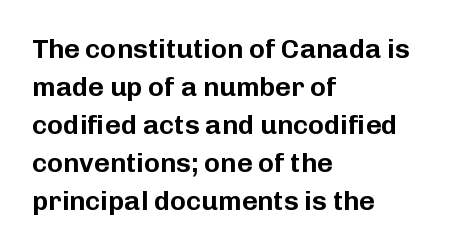
Q: Is the text italic (slanted)? A: No, it is upright.
Q: Is the text underlined? A: No.
Q: How is the paragraph aligned? A: Left-aligned.
Q: Is the spacing between letters normal or unusually wide? A: Normal.
Q: Is the spacing between lines tight, normal or loose? A: Normal.
